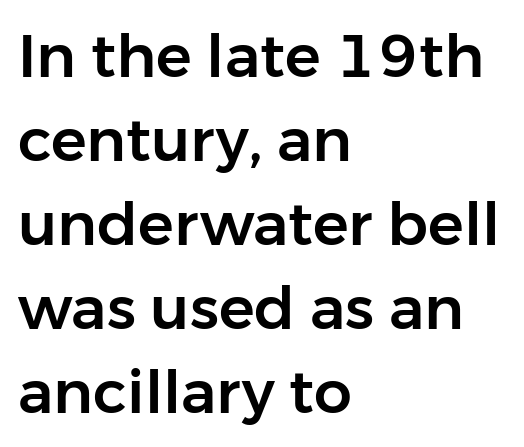
{"serif": "no", "italic": "no", "width": "normal", "stroke_contrast": "low", "x_height": "medium", "monospaced": "no", "underline": "no", "align": "left", "line_spacing": "normal", "line_spacing_ratio": 1.4, "letter_spacing": "normal", "letter_spacing_em": 0.0, "glyph_px": 60}
